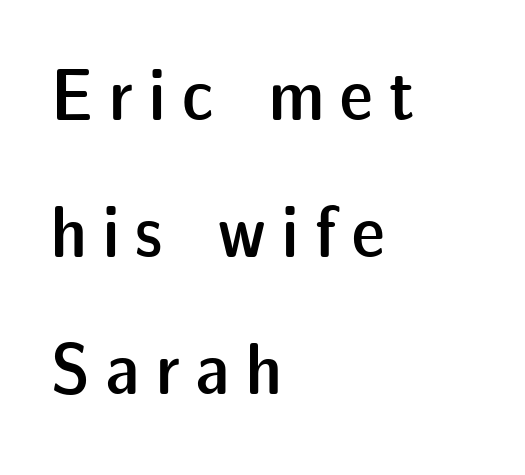
The image shows 74 px semibold sans-serif type, upright; set left-aligned, line spacing 1.85x, unusually wide letter spacing (+0.22 em), not underlined; low stroke contrast and a medium x-height.
